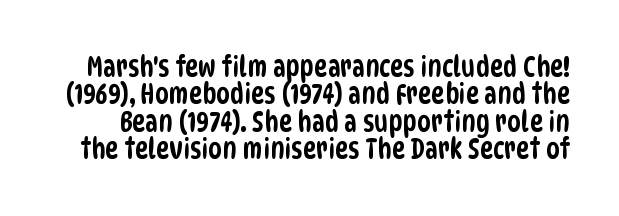
Is there much room between lines? No — they nearly touch. Note: no serifs on the glyphs. Words appear dense and cohesive because spacing is normal. Think of a printed novel: that variable character pitch is what you see here. The gap between lines stays unmarked.
